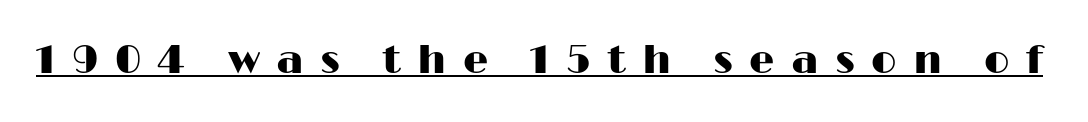
{"serif": "no", "italic": "no", "width": "wide", "stroke_contrast": "high", "x_height": "medium", "monospaced": "no", "underline": "yes", "letter_spacing": "wide", "letter_spacing_em": 0.41, "glyph_px": 40}
